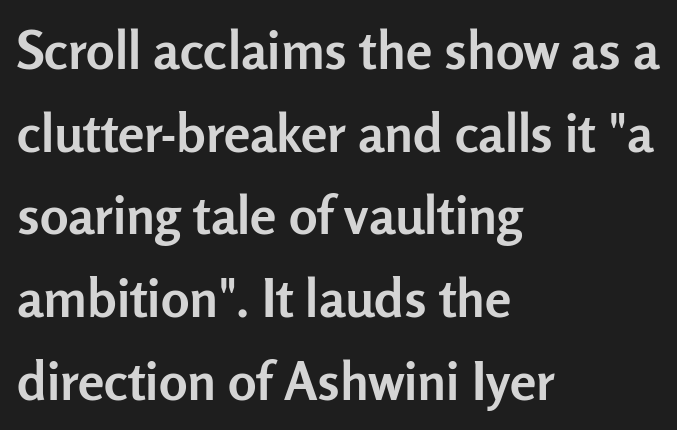
Q: Is the text bold? A: Yes.
Q: Is the text italic (slanted)? A: No, it is upright.
Q: Is the typeface a serif or a sans-serif typeface? A: Sans-serif.
Q: Is the text underlined? A: No.
Q: How is the paragraph aligned? A: Left-aligned.
Q: Is the spacing between letters normal or unusually wide? A: Normal.
Q: Is the spacing between lines tight, normal or loose? A: Normal.
Q: Width (condensed, normal, or wide)? A: Normal.
Q: Stroke contrast? A: Low.
Q: x-height? A: Medium.
Q: Monospaced? A: No.
